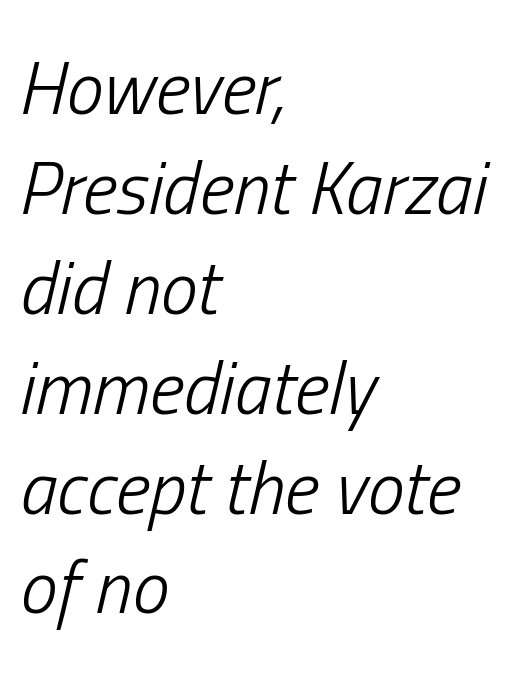
{"italic": "yes", "lean": "right", "slant_degrees": 13, "bold": "no", "weight": "light", "width": "condensed", "stroke_contrast": "low", "x_height": "medium", "monospaced": "no", "underline": "no", "align": "left", "line_spacing": "normal", "line_spacing_ratio": 1.35, "letter_spacing": "normal", "letter_spacing_em": 0.0, "glyph_px": 74}
